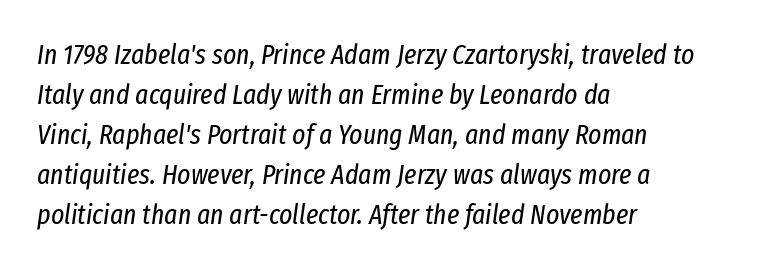
The image shows 28 px regular-weight, condensed type, italic (leaning right); set left-aligned, normal line spacing (1.43x), normal letter spacing, not underlined; low stroke contrast and a medium x-height.
